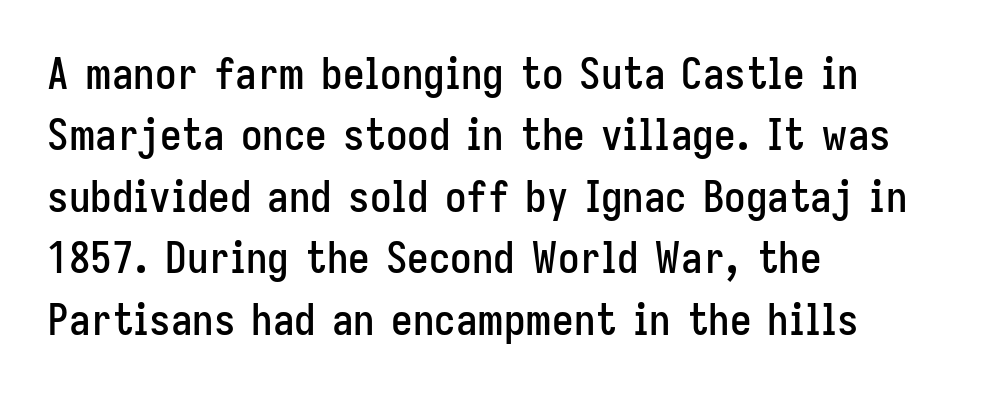
The face used here is a sans, in the tradition of grotesques and geometrics. No italicization has been applied; the sample stays upright. These lines are set flush left with a ragged right edge. These lines sit exactly where default settings would place them. Descender tails drop into unmarked territory.
